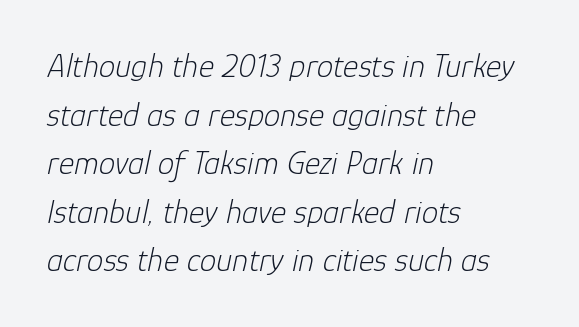
Q: Is the text bold? A: No.
Q: Is the text italic (slanted)? A: Yes, it leans right by about 12 degrees.
Q: Is the text underlined? A: No.
Q: How is the paragraph aligned? A: Left-aligned.
Q: Is the spacing between letters normal or unusually wide? A: Normal.
Q: Is the spacing between lines tight, normal or loose? A: Normal.
Q: Width (condensed, normal, or wide)? A: Normal.
Q: Stroke contrast? A: Low.
Q: x-height? A: Medium.
Q: Monospaced? A: No.
